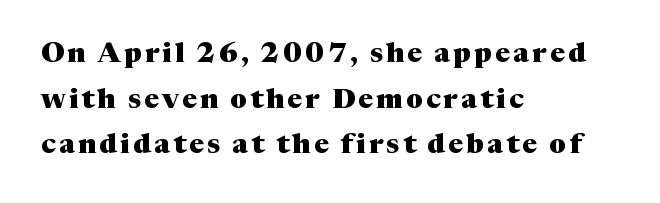
The image shows 28 px heavy serif type, upright; set left-aligned, normal line spacing (1.63x), not underlined; medium stroke contrast and a medium x-height.
